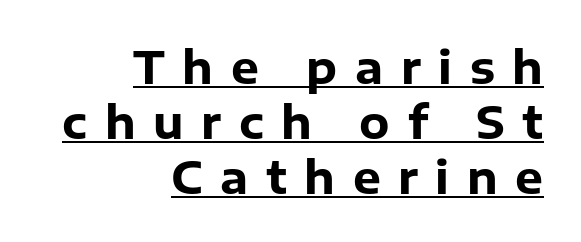
{"serif": "no", "italic": "no", "bold": "yes", "weight": "heavy", "width": "normal", "stroke_contrast": "low", "x_height": "medium", "monospaced": "no", "underline": "yes", "align": "right", "line_spacing": "normal", "line_spacing_ratio": 1.25, "letter_spacing": "wide", "letter_spacing_em": 0.4, "glyph_px": 44}
